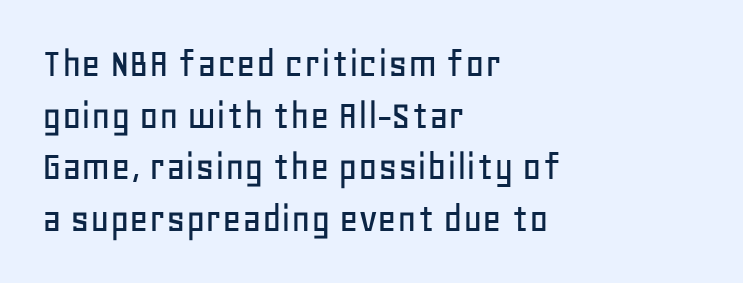
The image shows 42 px sans-serif type, upright; set left-aligned, line spacing 1.23x, normal letter spacing, not underlined; low stroke contrast and a large x-height.
